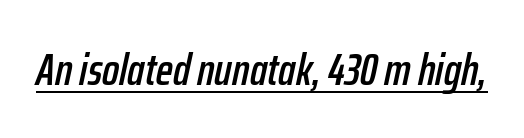
The image shows 45 px condensed type, italic (leaning right); set normal letter spacing, underlined; low stroke contrast and a medium x-height.
